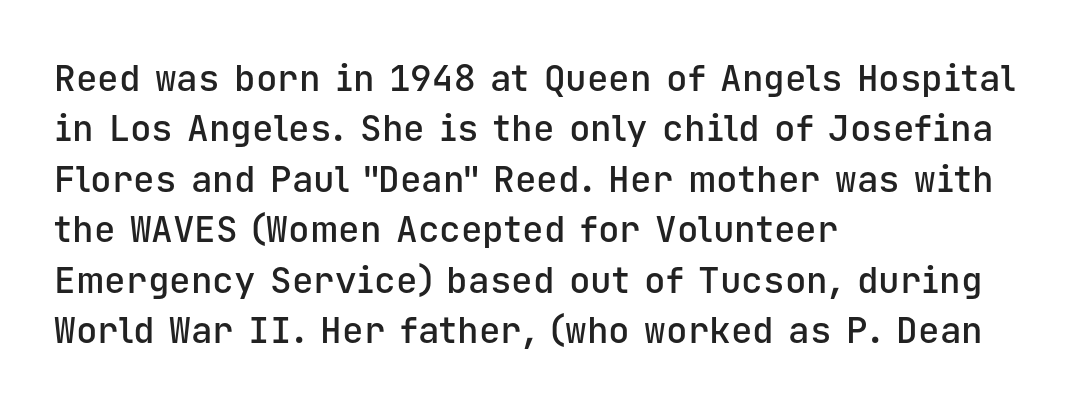
The image shows 36 px semibold sans-serif type, upright, monospaced; set left-aligned, normal line spacing (1.4x), normal letter spacing, not underlined; low stroke contrast and a medium x-height.
